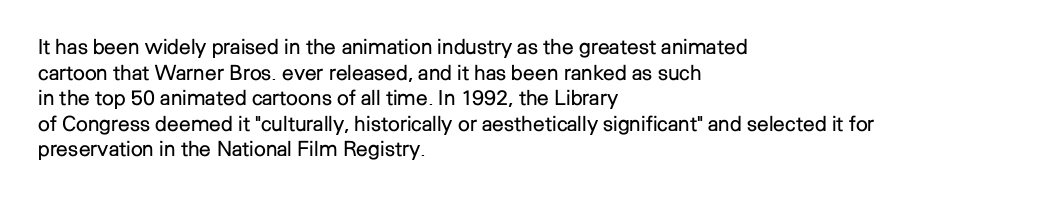
Does extra space separate the letters? No, they use regular spacing. The passage is arranged the way most books set body copy — flush left. The area under the type is left untouched. The face looks like a standard text weight, possibly lighter. Notice how the stems are strictly vertical — no italics here.
